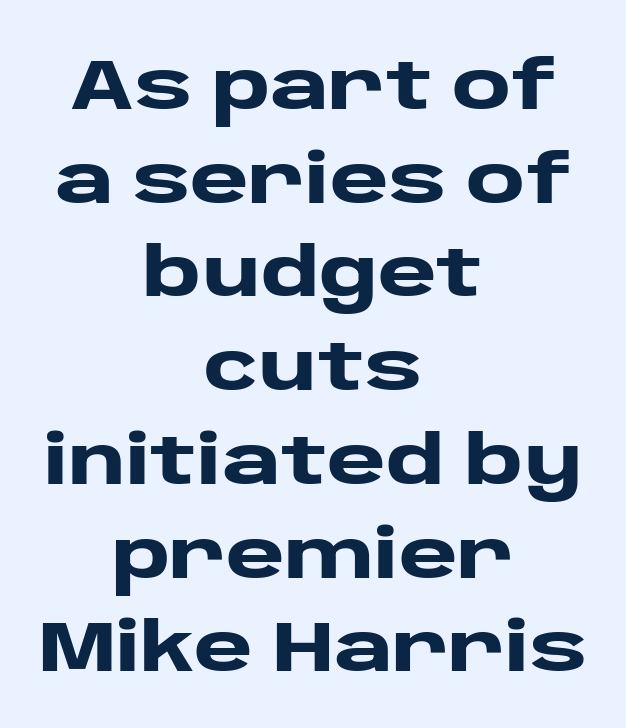
Q: Is the text bold? A: Yes.
Q: Is the text italic (slanted)? A: No, it is upright.
Q: Is the typeface a serif or a sans-serif typeface? A: Sans-serif.
Q: Is the text underlined? A: No.
Q: How is the paragraph aligned? A: Centered.
Q: Is the spacing between letters normal or unusually wide? A: Normal.
Q: Is the spacing between lines tight, normal or loose? A: Normal.
Q: Width (condensed, normal, or wide)? A: Wide.
Q: Stroke contrast? A: Low.
Q: x-height? A: Large.
Q: Monospaced? A: No.
